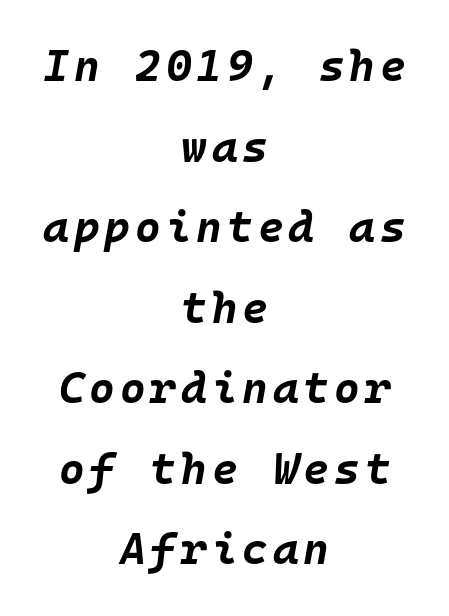
Q: Is the text bold? A: Yes.
Q: Is the text italic (slanted)? A: Yes, it leans right by about 10 degrees.
Q: Is the text underlined? A: No.
Q: How is the paragraph aligned? A: Centered.
Q: Width (condensed, normal, or wide)? A: Normal.
Q: Stroke contrast? A: Low.
Q: x-height? A: Large.
Q: Monospaced? A: Yes.
